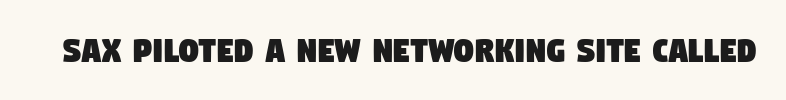
Lines of text with bare space underneath. These lines are rendered in a variable-pitch font. The tracking reads as untouched default to a designer's eye. Does the type have serifs? No, each stem ends abruptly.
